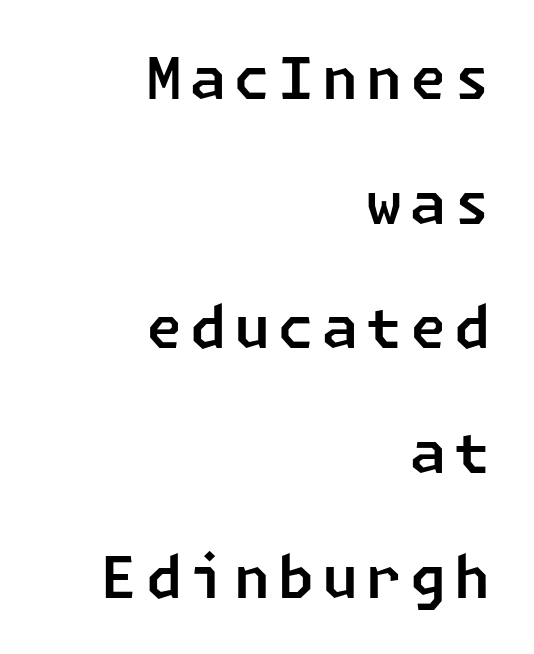
Q: Is the typeface a serif or a sans-serif typeface? A: Sans-serif.
Q: Is the text underlined? A: No.
Q: How is the paragraph aligned? A: Right-aligned.
Q: Is the spacing between lines tight, normal or loose? A: Loose.
Q: Width (condensed, normal, or wide)? A: Normal.
Q: Stroke contrast? A: Low.
Q: x-height? A: Medium.
